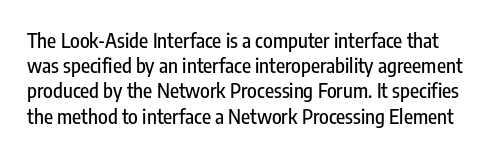
The lettering holds an erect, upright posture throughout. Plain, unruled lines of type. In terms of letterspacing, this is plain default setting. The rendering uses a moderate line-height, typical for paragraphs.
